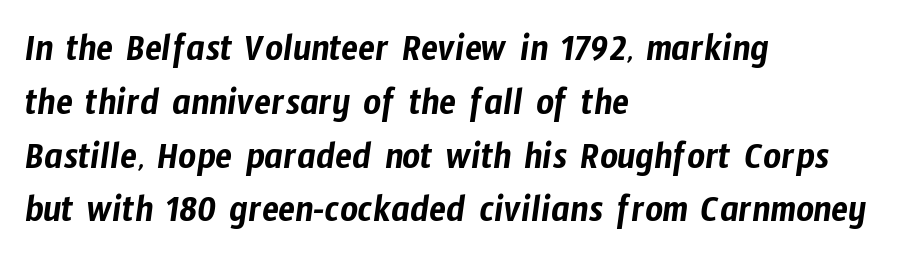
Q: Is the typeface a serif or a sans-serif typeface? A: Sans-serif.
Q: Is the text underlined? A: No.
Q: How is the paragraph aligned? A: Left-aligned.
Q: Is the spacing between letters normal or unusually wide? A: Normal.
Q: Is the spacing between lines tight, normal or loose? A: Normal.
Q: Width (condensed, normal, or wide)? A: Condensed.
Q: Stroke contrast? A: Low.
Q: x-height? A: Medium.
Q: Monospaced? A: No.
